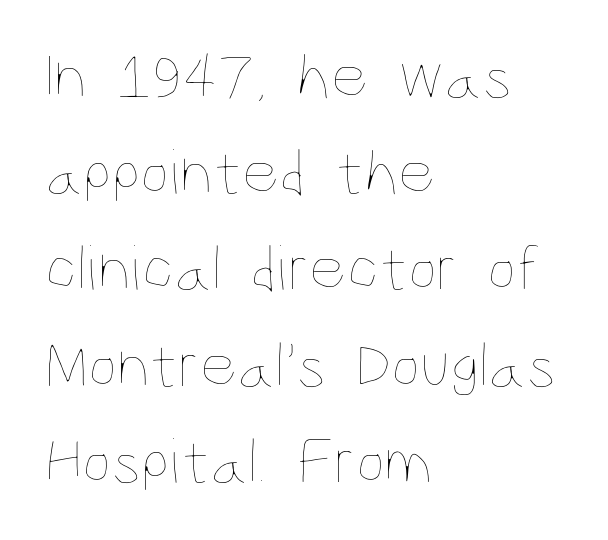
Q: Is the text bold? A: No.
Q: Is the text italic (slanted)? A: No, it is upright.
Q: Is the text underlined? A: No.
Q: How is the paragraph aligned? A: Left-aligned.
Q: Is the spacing between letters normal or unusually wide? A: Normal.
Q: Is the spacing between lines tight, normal or loose? A: Normal.
Q: Width (condensed, normal, or wide)? A: Condensed.
Q: Stroke contrast? A: Low.
Q: x-height? A: Large.
Q: Monospaced? A: No.
